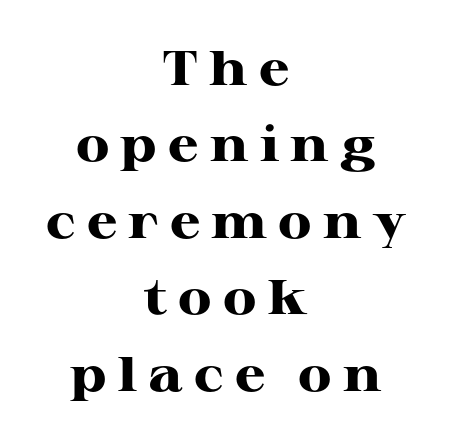
The image shows 49 px heavy, wide serif type, upright; set centered, normal line spacing (1.56x), unusually wide letter spacing (+0.23 em), not underlined; high stroke contrast and a medium x-height.
